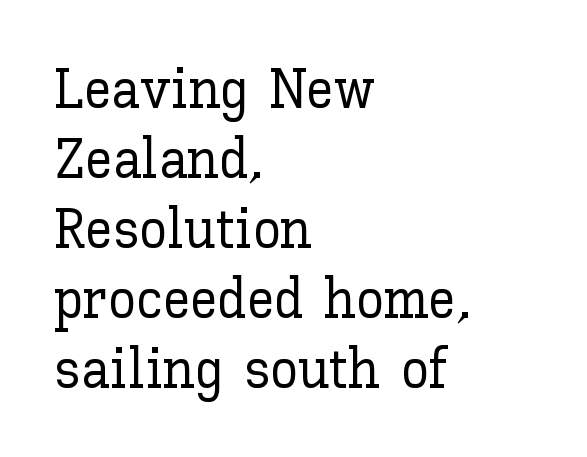
{"italic": "no", "width": "normal", "stroke_contrast": "low", "x_height": "medium", "monospaced": "no", "underline": "no", "align": "left", "line_spacing": "normal", "line_spacing_ratio": 1.25, "letter_spacing": "normal", "letter_spacing_em": 0.0, "glyph_px": 56}
